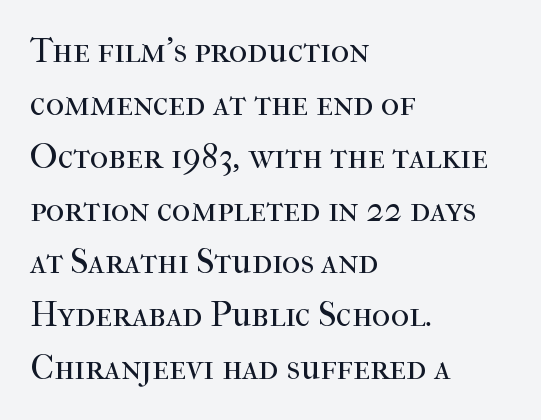
The image shows 35 px regular-weight serif type, upright; set left-aligned, normal line spacing (1.51x), normal letter spacing, not underlined; high stroke contrast and a medium x-height.
